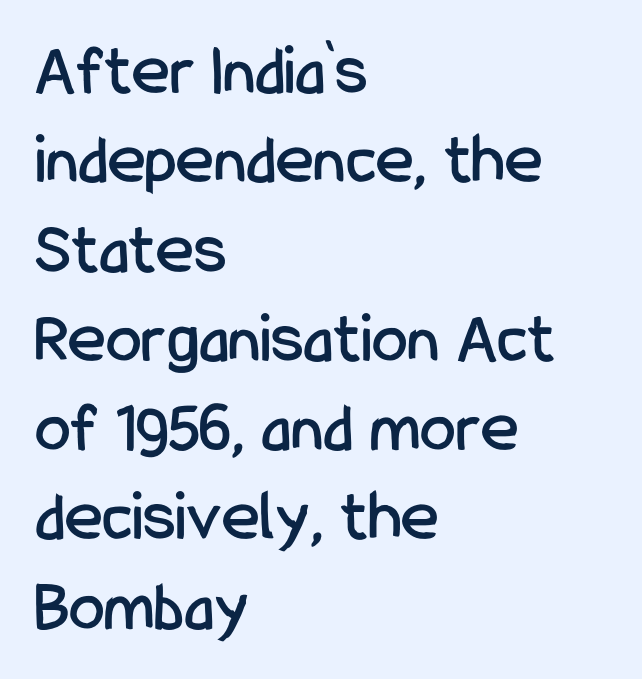
Line beginnings align vertically; line endings do not. Stroke terminals: plain, sans-serif. Character widths vary here, with narrow letters taking less room than wide ones. Has an underline been added? It has not. The face used here is rendered with its standard letterfit. A typesetter would mark this as roman, not italic.
